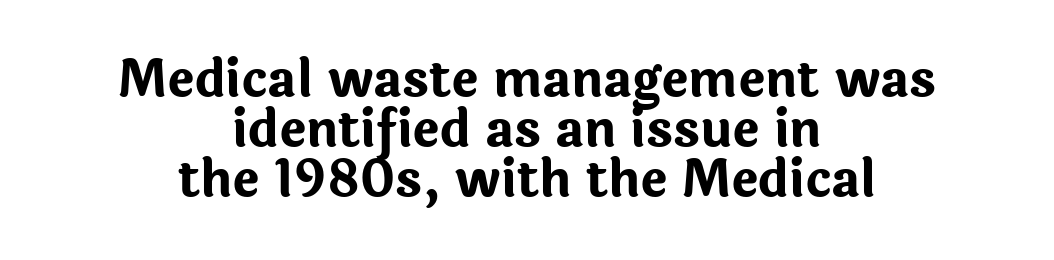
{"serif": "no", "italic": "no", "bold": "yes", "weight": "bold", "width": "normal", "stroke_contrast": "low", "x_height": "medium", "monospaced": "no", "underline": "no", "align": "center", "line_spacing": "tight", "line_spacing_ratio": 0.98, "letter_spacing": "normal", "letter_spacing_em": 0.0, "glyph_px": 51}
